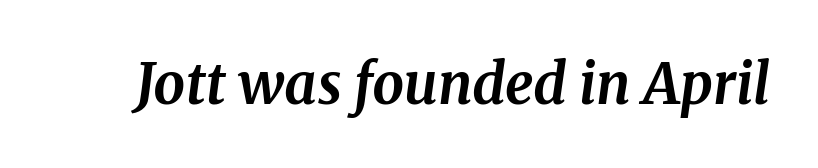
{"serif": "yes", "italic": "yes", "lean": "right", "slant_degrees": 8, "bold": "yes", "weight": "bold", "width": "normal", "stroke_contrast": "medium", "x_height": "medium", "monospaced": "no", "underline": "no", "letter_spacing": "normal", "letter_spacing_em": 0.0, "glyph_px": 56}
